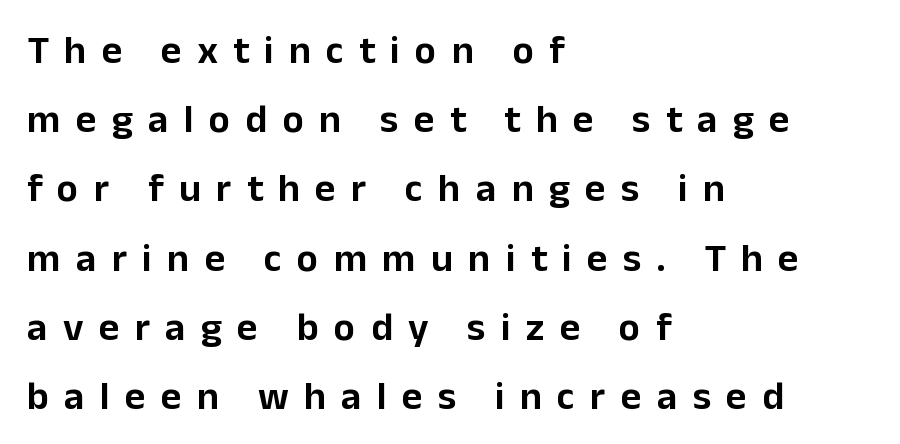
The image shows 40 px sans-serif type, upright; set left-aligned, line spacing 1.73x, unusually wide letter spacing (+0.38 em), not underlined; low stroke contrast and a medium x-height.
